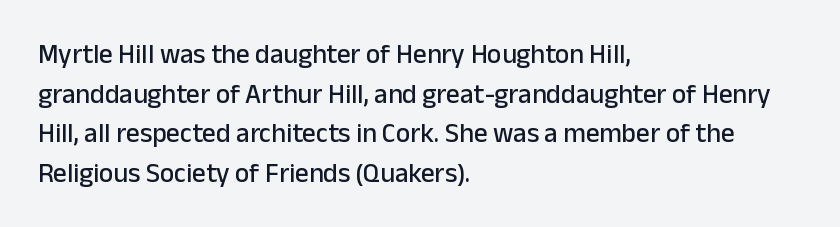
Reading down the column, the eye jumps a familiar distance to each next line. The gaps between neighbouring characters are ordinary and unremarkable. Every character sits straight up, as roman type does. These lines stack with their left ends in a neat column. Bare-footed words on every line.
